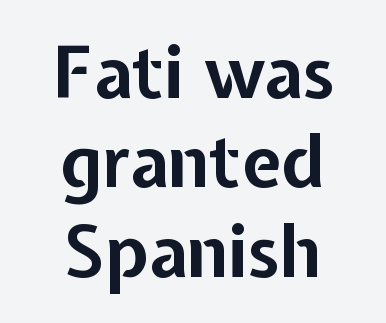
The space directly below the letters is spotless. You'd pick this weight for a headline — it's a proper bold. The face used here is rendered with its standard letterfit. These lines are rendered in a variable-pitch font. Leading: standard. The typography opts for an upright posture over an oblique one.
